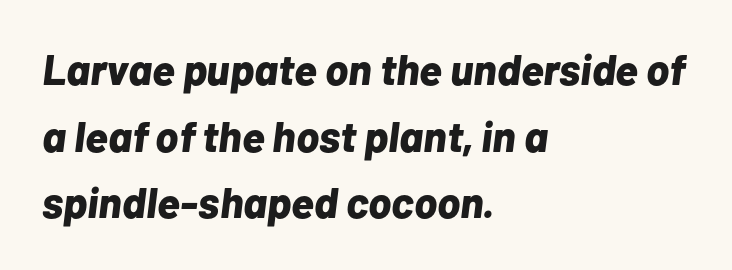
The lines are quadded left. A dark, heavy texture on the line: the type is bold. The text carries the slant typical of an italic or oblique font. The vertical gap from one line to the next is medium. Looks like regular typesetting: each glyph gets only the width it needs. The horizontal fit of the characters is conventional and even.
